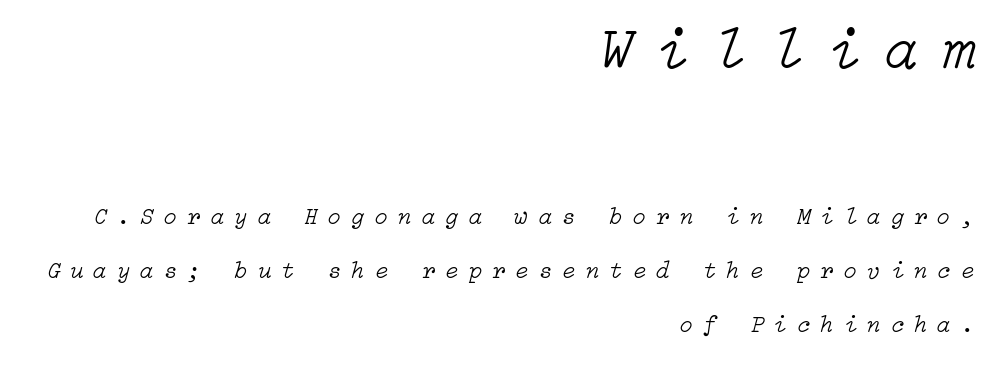
The tracking reads as deliberately expanded to a designer's eye. Emphasis-style slanted type is in use. The passage is arranged like a letterhead date or caption credit — flush right. The strokes carry an ordinary text weight at most. Each row of text sits above clean, open space.
